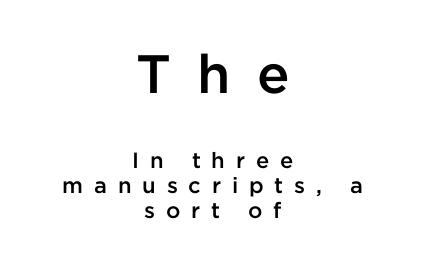
Q: Is the text bold? A: Semi-bold.
Q: Is the text italic (slanted)? A: No, it is upright.
Q: Is the typeface a serif or a sans-serif typeface? A: Sans-serif.
Q: Is the text underlined? A: No.
Q: How is the paragraph aligned? A: Centered.
Q: Is the spacing between letters normal or unusually wide? A: Unusually wide.
Q: Is the spacing between lines tight, normal or loose? A: Tight.
Q: Which block of text is set in a larger size, the first (top) or the second (bottom)? A: The first (top) one.
Q: Width (condensed, normal, or wide)? A: Normal.
Q: Stroke contrast? A: Low.
Q: x-height? A: Medium.
Q: Monospaced? A: No.
